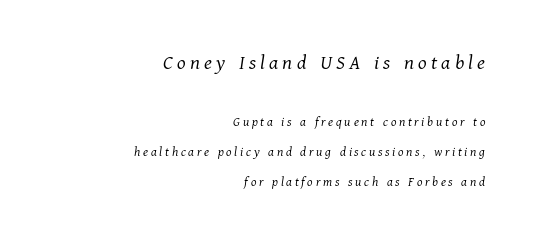
Q: Is the text bold? A: No.
Q: Is the text italic (slanted)? A: Yes, it leans right by about 11 degrees.
Q: Is the text underlined? A: No.
Q: How is the paragraph aligned? A: Right-aligned.
Q: Is the spacing between lines tight, normal or loose? A: Loose.
Q: Which block of text is set in a larger size, the first (top) or the second (bottom)? A: The first (top) one.
